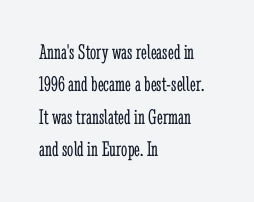
The image shows 22 px text type, upright; set left-aligned, normal line spacing (1.47x), normal letter spacing, not underlined.
